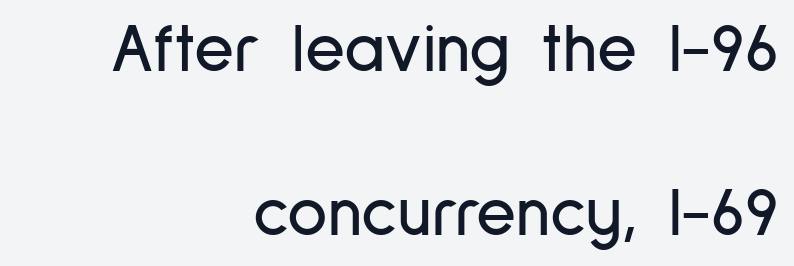
Do the letters lean? They stand straight. The paragraph shown leans on its right margin. Beneath every word, the page is bare. This sample uses a sans-serif face.
